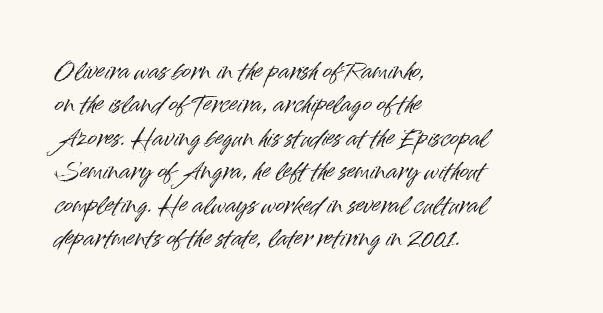
Q: Is the text italic (slanted)? A: Yes.
Q: Is the text underlined? A: No.
Q: How is the paragraph aligned? A: Left-aligned.
Q: Is the spacing between letters normal or unusually wide? A: Normal.
Q: Is the spacing between lines tight, normal or loose? A: Normal.
